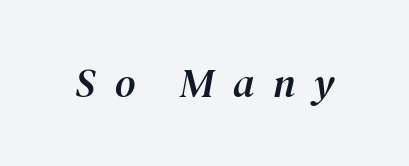
{"serif": "yes", "italic": "yes", "lean": "right", "slant_degrees": 12, "width": "normal", "stroke_contrast": "medium", "x_height": "medium", "monospaced": "no", "underline": "no", "letter_spacing": "wide", "letter_spacing_em": 0.46, "glyph_px": 40}
